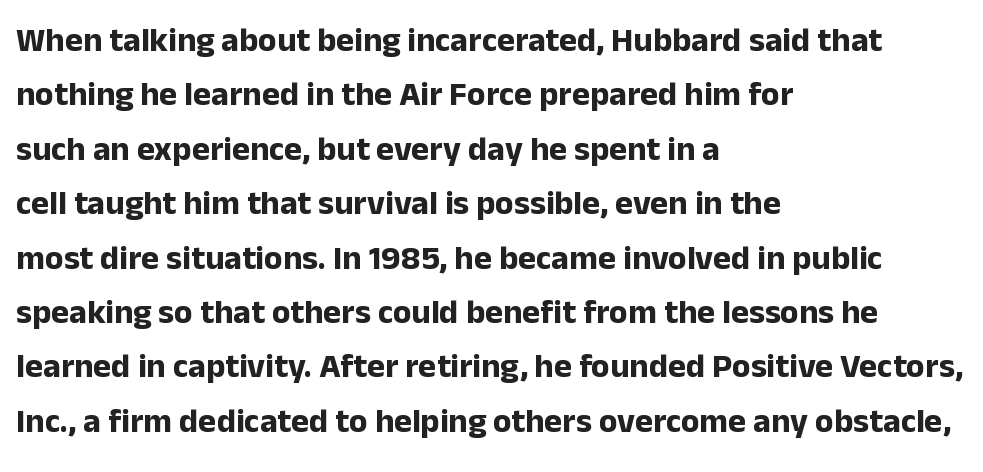
Q: Is the text bold? A: Yes.
Q: Is the text italic (slanted)? A: No, it is upright.
Q: Is the typeface a serif or a sans-serif typeface? A: Sans-serif.
Q: Is the text underlined? A: No.
Q: How is the paragraph aligned? A: Left-aligned.
Q: Is the spacing between letters normal or unusually wide? A: Normal.
Q: Is the spacing between lines tight, normal or loose? A: Normal.
Q: Width (condensed, normal, or wide)? A: Normal.
Q: Stroke contrast? A: Low.
Q: x-height? A: Medium.
Q: Monospaced? A: No.
